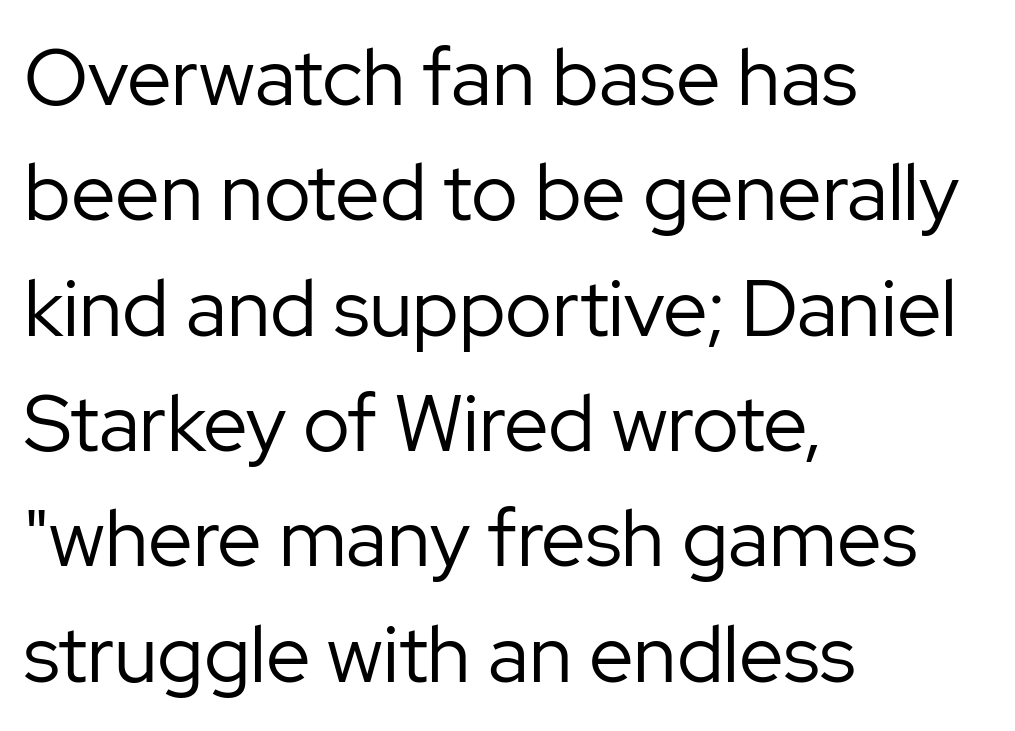
Notice how descenders clear the ascenders below comfortably — that's standard leading. Look at the tracking — it's just the regular setting, nothing added. A typesetter would call this proportional, since set widths differ per character. Stroke thickness stays within the range of a standard reading face or lighter. The compositor pushed each line to the left boundary.
